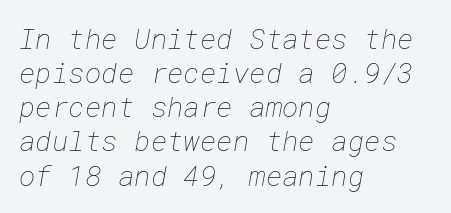
The setting favours the left margin, as ordinary paragraphs usually do. The passage shown is not bold in any degree. Letters rest on an invisible, unmarked baseline. Compared with typical body copy, the letter spacing here is the same.
